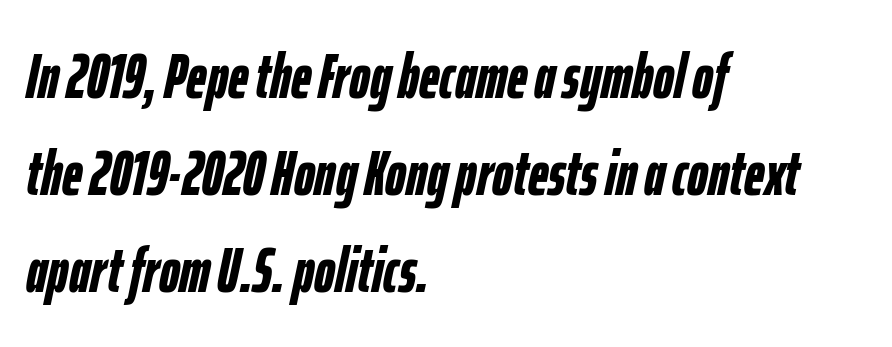
This sample is left-justified, so line endings fall wherever the words run out. Look at the stroke-to-counter ratio: heavy, a bold. The gaps between neighbouring characters are ordinary and unremarkable. Summary of vertical rhythm: regular, with standard interline spacing.
